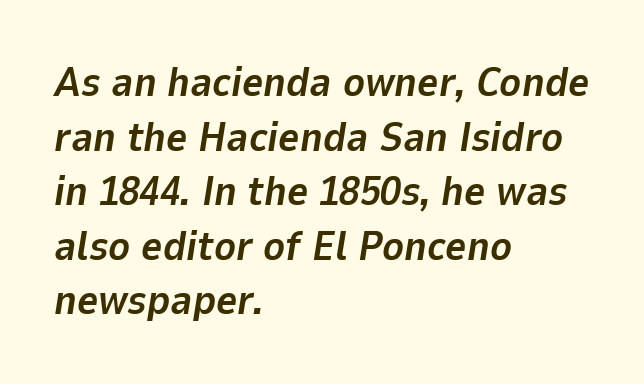
Q: Is the text bold? A: Yes.
Q: Is the text italic (slanted)? A: Yes, it leans right by about 9 degrees.
Q: Is the text underlined? A: No.
Q: How is the paragraph aligned? A: Left-aligned.
Q: Is the spacing between letters normal or unusually wide? A: Normal.
Q: Is the spacing between lines tight, normal or loose? A: Normal.
Q: Width (condensed, normal, or wide)? A: Normal.
Q: Stroke contrast? A: Low.
Q: x-height? A: Medium.
Q: Monospaced? A: No.
